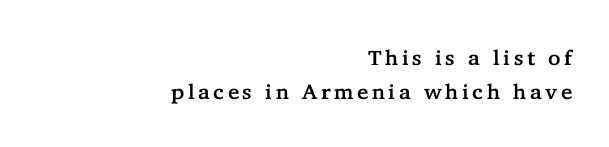
The image shows 21 px text type, upright; set right-aligned, normal line spacing (1.6x), not underlined.
